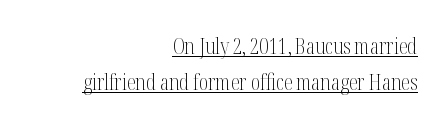
Q: Is the text bold? A: No.
Q: Is the text italic (slanted)? A: No, it is upright.
Q: Is the text underlined? A: Yes.
Q: How is the paragraph aligned? A: Right-aligned.
Q: Is the spacing between letters normal or unusually wide? A: Normal.
Q: Is the spacing between lines tight, normal or loose? A: Normal.
